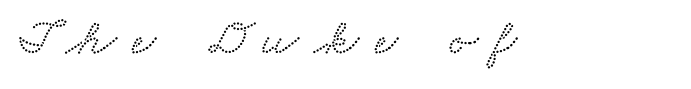
{"width": "wide", "stroke_contrast": "low", "x_height": "small", "monospaced": "no", "underline": "no", "letter_spacing": "wide", "letter_spacing_em": 0.3, "glyph_px": 52}
